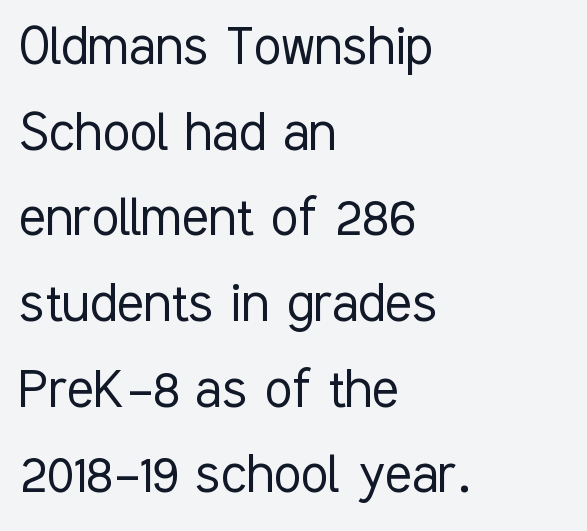
The image shows 63 px light, condensed sans-serif type, upright; set left-aligned, normal line spacing (1.36x), normal letter spacing, not underlined; low stroke contrast and a medium x-height.
